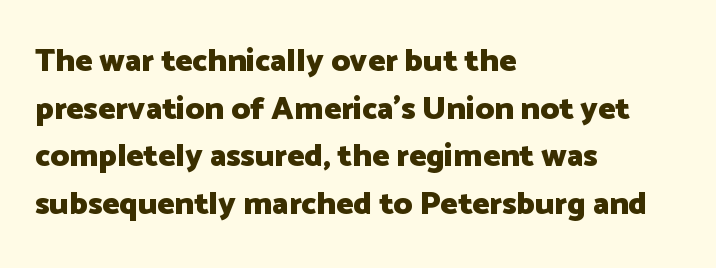
The image shows 32 px heavy sans-serif type, upright; set left-aligned, normal line spacing (1.49x), normal letter spacing, not underlined; low stroke contrast and a medium x-height.
